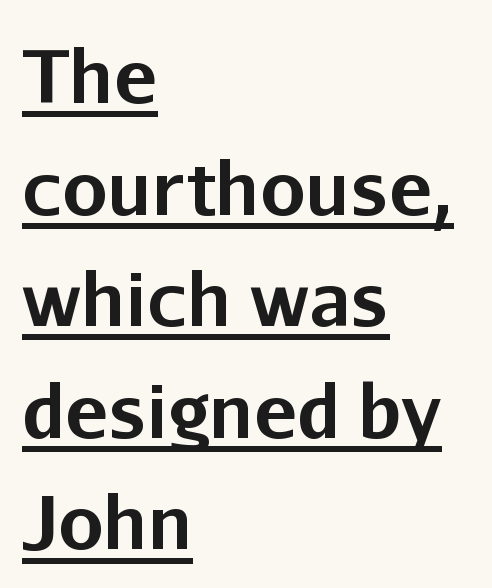
The text was rendered using a sans face with plain stroke endings. Leading matches the norm, producing a regular column. A continuous stroke trails under the words, as in a hyperlink. Posture: vertical. How heavy is the stroke? Heavy — this is a bold. Character widths vary here, with narrow letters taking less room than wide ones.
